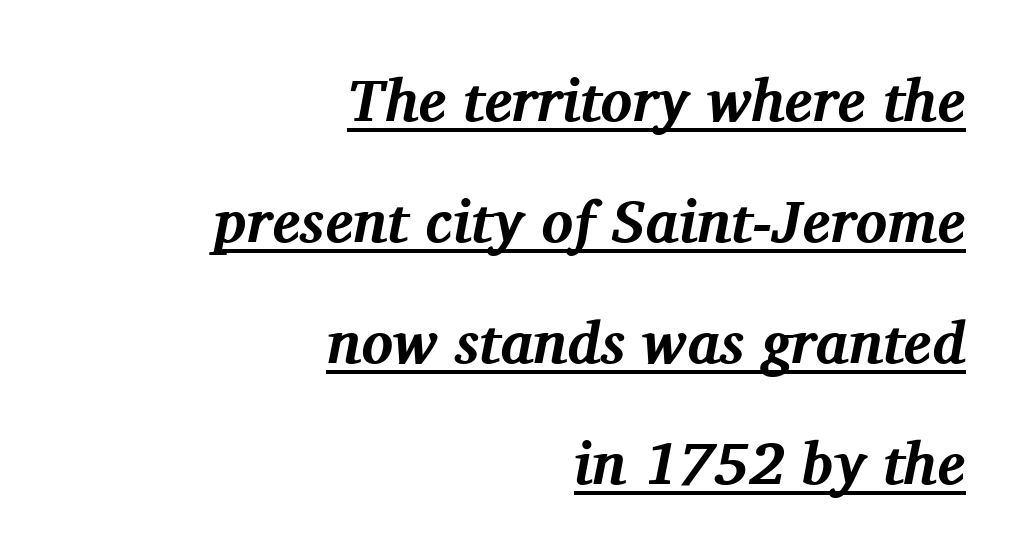
Does the lettering tilt? It does — this is italic. Quick note: underline on. A typesetter would call this proportional, since set widths differ per character. Compared with an ordinary text face, these strokes are far heavier — a full bold. The line texture is even and compact thanks to regular tracking.
